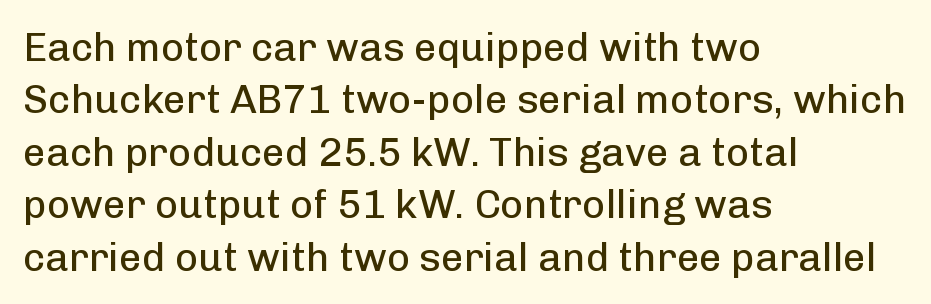
Q: Is the text bold? A: No.
Q: Is the text italic (slanted)? A: No, it is upright.
Q: Is the typeface a serif or a sans-serif typeface? A: Sans-serif.
Q: Is the text underlined? A: No.
Q: How is the paragraph aligned? A: Left-aligned.
Q: Is the spacing between letters normal or unusually wide? A: Normal.
Q: Is the spacing between lines tight, normal or loose? A: Normal.
Q: Width (condensed, normal, or wide)? A: Normal.
Q: Stroke contrast? A: Low.
Q: x-height? A: Medium.
Q: Monospaced? A: No.
